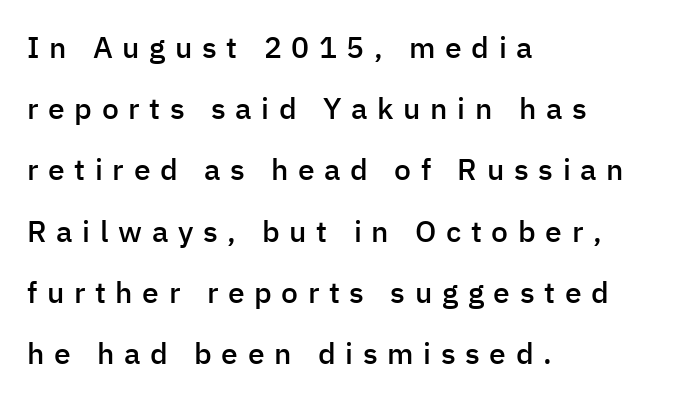
{"serif": "no", "italic": "no", "bold": "semi", "weight": "semibold", "width": "normal", "stroke_contrast": "low", "x_height": "medium", "monospaced": "no", "underline": "no", "align": "left", "line_spacing": "loose", "line_spacing_ratio": 2.04, "letter_spacing": "wide", "letter_spacing_em": 0.32, "glyph_px": 30}
